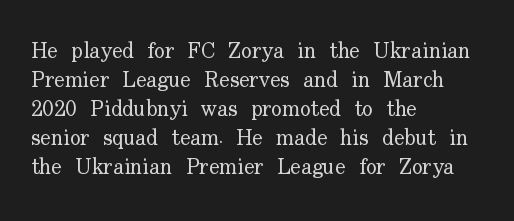
The image shows 22 px text type, upright; set left-aligned, normal line spacing (1.32x), normal letter spacing, not underlined.
